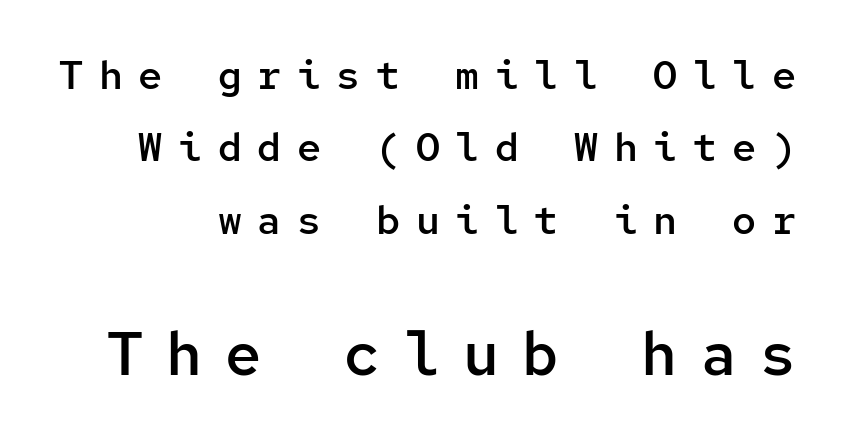
Q: Is the text bold? A: Semi-bold.
Q: Is the text italic (slanted)? A: No, it is upright.
Q: Is the typeface a serif or a sans-serif typeface? A: Sans-serif.
Q: Is the text underlined? A: No.
Q: Is the spacing between letters normal or unusually wide? A: Unusually wide.
Q: Which block of text is set in a larger size, the first (top) or the second (bottom)? A: The second (bottom) one.
Q: Width (condensed, normal, or wide)? A: Normal.
Q: Stroke contrast? A: Low.
Q: x-height? A: Medium.
Q: Monospaced? A: Yes.
